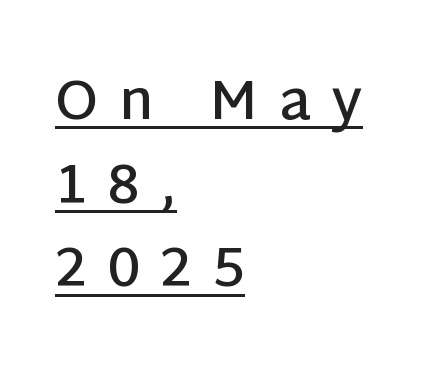
Honestly, the row spacing looks completely unremarkable. Character widths vary here, with narrow letters taking less room than wide ones. Honestly, the underline is the first thing you notice here. Letter spacing: wide. These lines are composed in type without serifs. Is there any slant? The stems are plumb.
